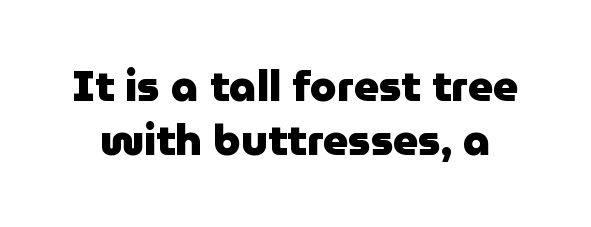
The image shows 43 px heavy sans-serif type, upright; set normal line spacing (1.26x), normal letter spacing, not underlined; low stroke contrast and a medium x-height.
